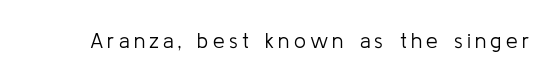
Q: Is the text bold? A: No.
Q: Is the text italic (slanted)? A: No, it is upright.
Q: Is the text underlined? A: No.
Q: Is the spacing between letters normal or unusually wide? A: Unusually wide.
